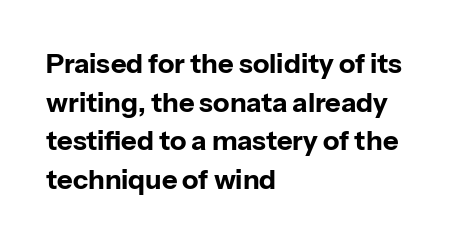
The glyphs are unaccompanied by any horizontal stroke below them. Alignment: flush left. Its strokes are broad and dark, the hallmark of bold type. Designer's note — italics off, roman on.
